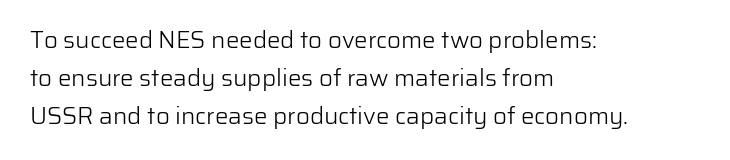
The image shows 24 px text type, upright; set left-aligned, normal line spacing (1.58x), normal letter spacing, not underlined.
